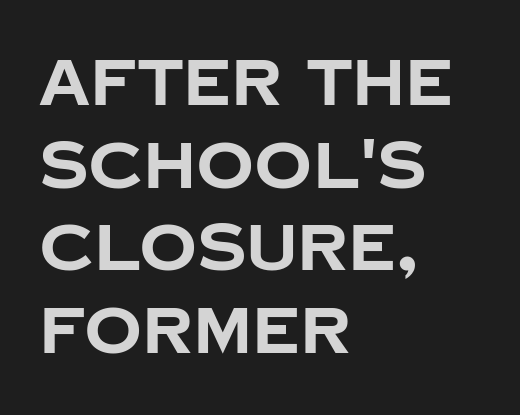
The image shows 64 px bold sans-serif type, upright; set left-aligned, normal line spacing (1.29x), normal letter spacing, not underlined; low stroke contrast and a large x-height.
